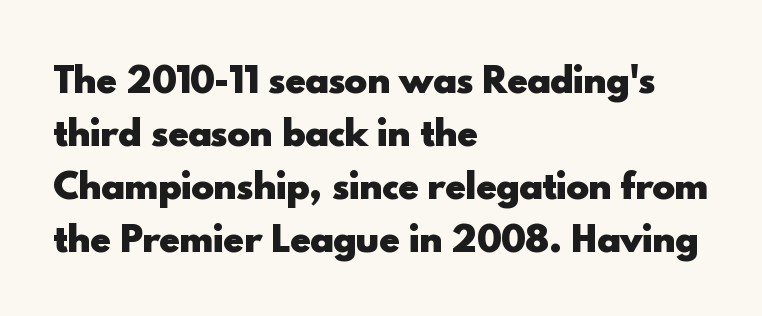
Q: Is the text bold? A: Yes.
Q: Is the text italic (slanted)? A: No, it is upright.
Q: Is the typeface a serif or a sans-serif typeface? A: Sans-serif.
Q: Is the text underlined? A: No.
Q: How is the paragraph aligned? A: Left-aligned.
Q: Is the spacing between letters normal or unusually wide? A: Normal.
Q: Is the spacing between lines tight, normal or loose? A: Normal.
Q: Width (condensed, normal, or wide)? A: Normal.
Q: x-height? A: Small.
Q: Monospaced? A: No.
